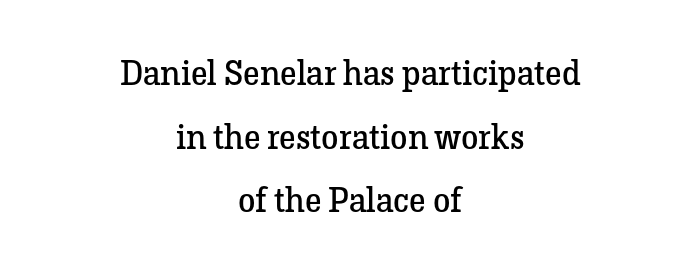
Looks like regular typesetting: each glyph gets only the width it needs. Weight: regular or lighter. Horizontal alignment here is central, giving a formal, balanced look. Italic: no, the glyphs are upright roman. Each letter's strokes conclude with small projecting serifs. Between one letter and the next there's only the usual sliver of space.
